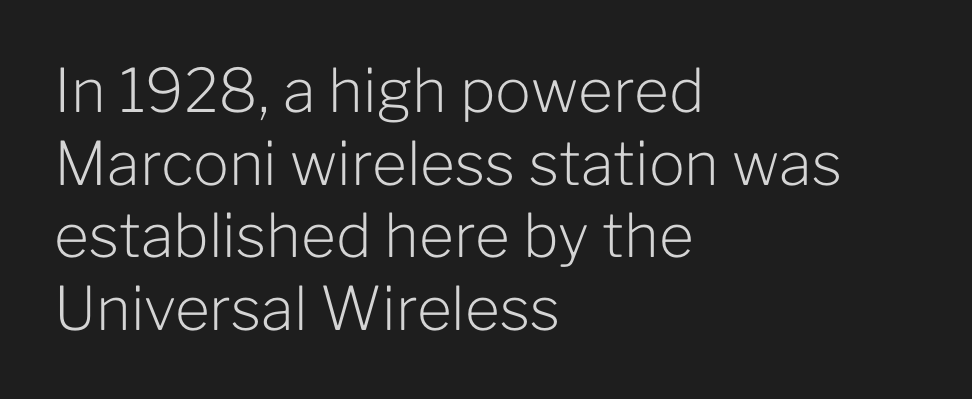
{"serif": "no", "italic": "no", "bold": "no", "weight": "light", "width": "normal", "stroke_contrast": "low", "x_height": "medium", "monospaced": "no", "underline": "no", "align": "left", "line_spacing_ratio": 1.21, "letter_spacing": "normal", "letter_spacing_em": 0.0, "glyph_px": 60}
